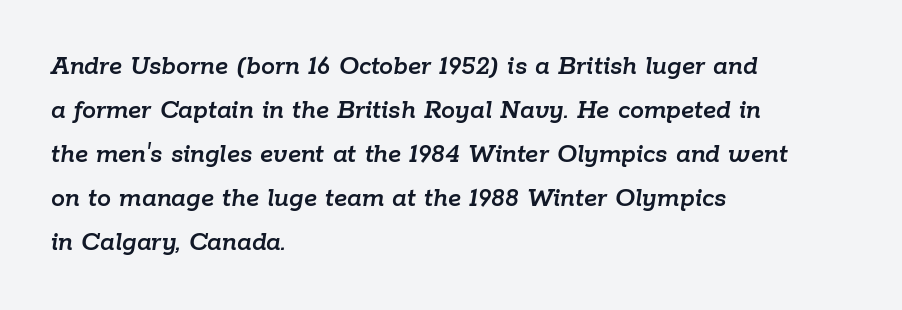
Q: Is the text italic (slanted)? A: Yes, it leans right by about 9 degrees.
Q: Is the text underlined? A: No.
Q: How is the paragraph aligned? A: Left-aligned.
Q: Is the spacing between letters normal or unusually wide? A: Normal.
Q: Is the spacing between lines tight, normal or loose? A: Normal.
Q: Width (condensed, normal, or wide)? A: Normal.
Q: Stroke contrast? A: Low.
Q: x-height? A: Medium.
Q: Monospaced? A: No.
